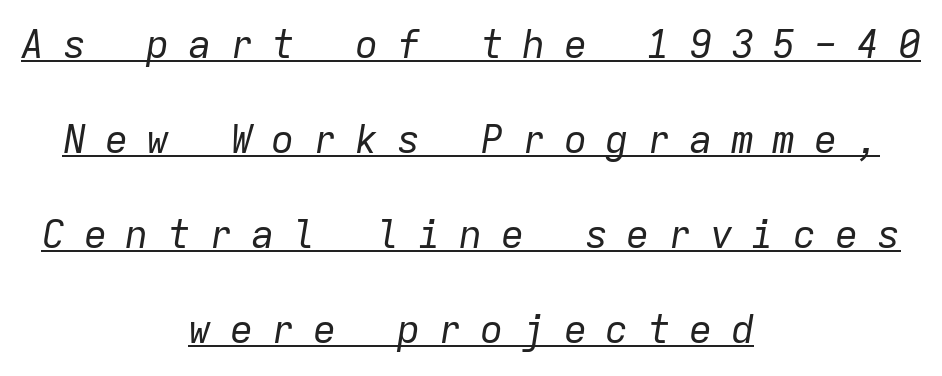
It's the slanting kind of type. Is there an underline? Yes — a line sits under the letters. The passage shown is typed in a monospace face where columns stay perfectly aligned. The lines are quadded center. Quick note: interline space is abundant.
